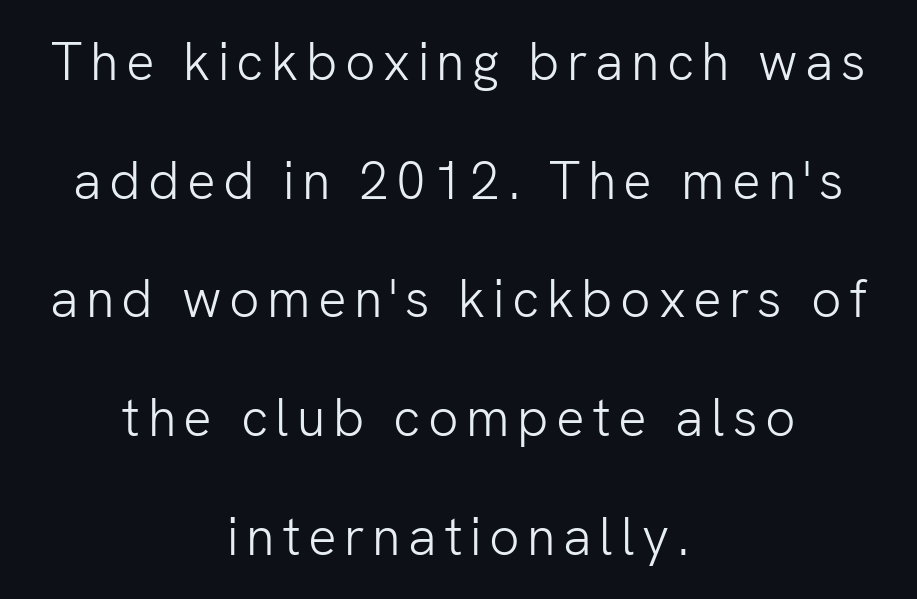
{"serif": "no", "italic": "no", "bold": "no", "weight": "light", "width": "normal", "stroke_contrast": "low", "x_height": "medium", "monospaced": "no", "underline": "no", "align": "center", "line_spacing": "loose", "line_spacing_ratio": 2.24, "glyph_px": 53}
